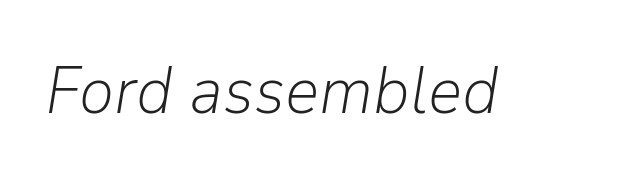
The image shows 67 px light type, italic (leaning right); set normal letter spacing, not underlined; low stroke contrast and a medium x-height.
